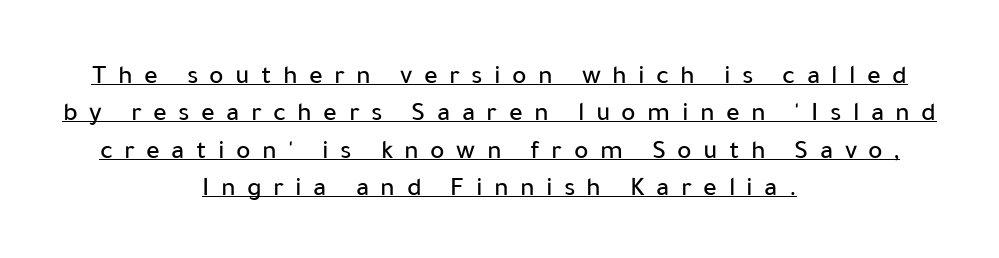
{"italic": "no", "underline": "yes", "align": "center", "line_spacing": "normal", "line_spacing_ratio": 1.38, "letter_spacing": "wide", "letter_spacing_em": 0.42, "glyph_px": 27}
